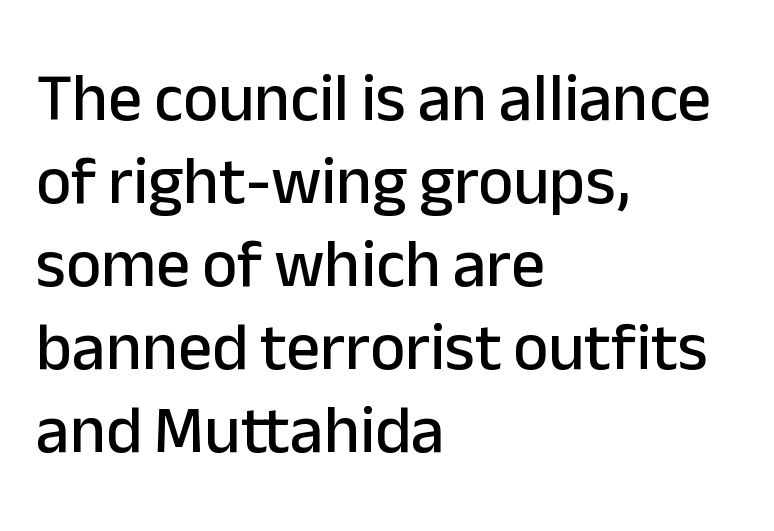
The image shows 67 px sans-serif type, upright; set left-aligned, line spacing 1.24x, normal letter spacing, not underlined; low stroke contrast and a medium x-height.
